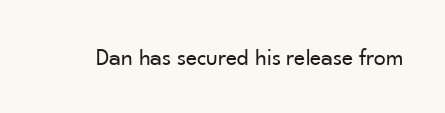
{"italic": "no", "bold": "no", "underline": "no", "letter_spacing": "normal", "letter_spacing_em": 0.0, "glyph_px": 24}
